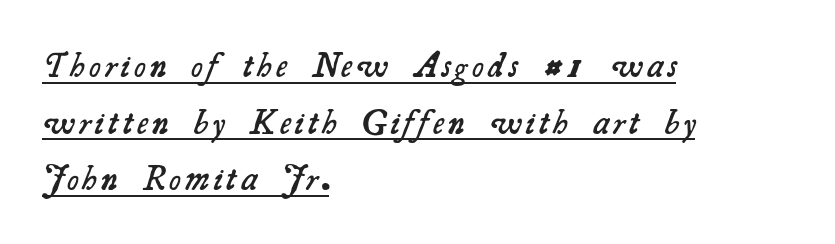
Q: Is the text bold? A: Semi-bold.
Q: Is the typeface a serif or a sans-serif typeface? A: Serif.
Q: Is the text underlined? A: Yes.
Q: How is the paragraph aligned? A: Left-aligned.
Q: Is the spacing between lines tight, normal or loose? A: Normal.
Q: Width (condensed, normal, or wide)? A: Normal.
Q: Stroke contrast? A: Medium.
Q: x-height? A: Small.
Q: Monospaced? A: No.
